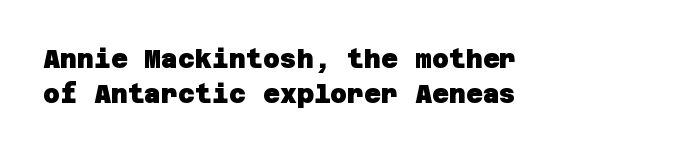
This rendering uses left alignment, leaving the right contour irregular. The passage shown stacks its lines at a standard gap. Unmarked baselines from the first word to the last. Is the letter spacing exaggerated? No — it looks like the ordinary default. As a designer I'd log this as weight 700, bold.
